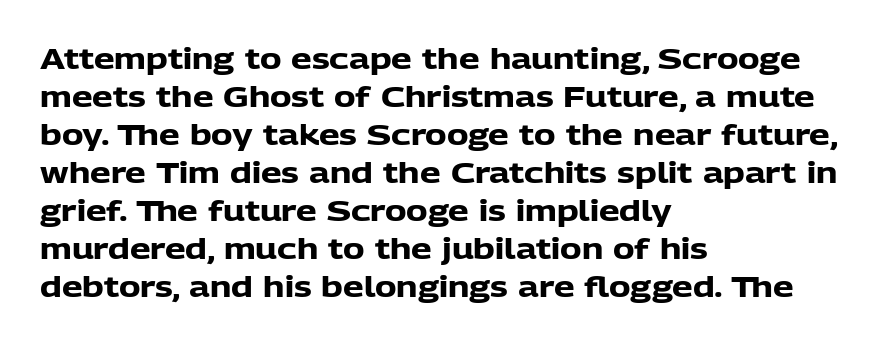
Q: Is the text bold? A: Yes.
Q: Is the text italic (slanted)? A: No, it is upright.
Q: Is the typeface a serif or a sans-serif typeface? A: Sans-serif.
Q: Is the text underlined? A: No.
Q: How is the paragraph aligned? A: Left-aligned.
Q: Is the spacing between letters normal or unusually wide? A: Normal.
Q: Is the spacing between lines tight, normal or loose? A: Normal.
Q: Width (condensed, normal, or wide)? A: Normal.
Q: Stroke contrast? A: Low.
Q: x-height? A: Medium.
Q: Monospaced? A: No.
